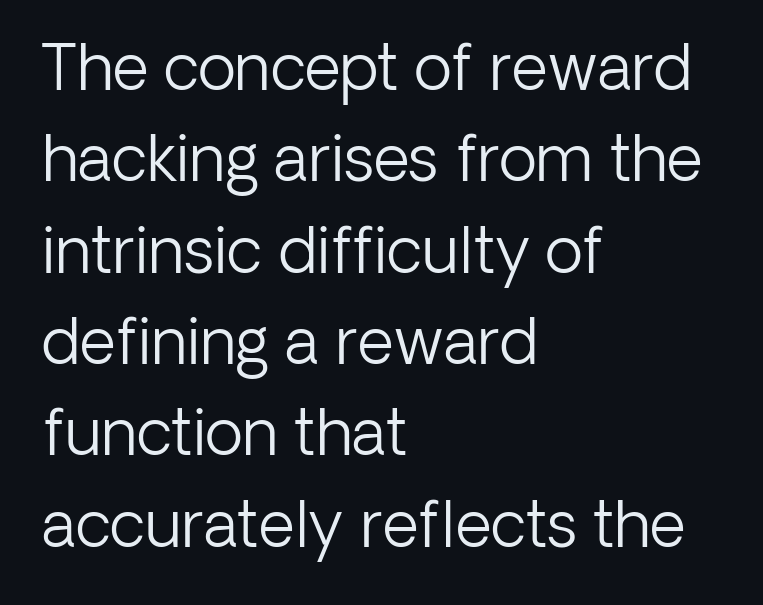
Notice how the passage keeps a crisp vertical edge on the left only. Bare-footed words on every line. Successive baselines arrive at the customary interval. Each letter keeps its own natural width here, so spacing adapts to shape. Here the glyphs are tracked normally, forming tight word shapes.
